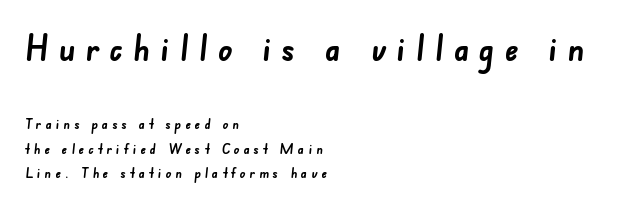
These lines have a slow, spaced-out rhythm from letter to letter. Has an underline been added? It has not. The lines in this sample share a left origin and differ only in where they stop. Each letter's strokes conclude bluntly, with no projecting serifs. Notice how thick the strokes are: this is what a full bold looks like. The face used here is proportionally spaced, like ordinary book or web type.
